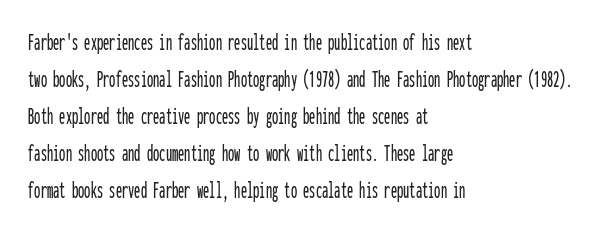
{"italic": "no", "underline": "no", "align": "left", "line_spacing": "normal", "line_spacing_ratio": 1.48, "letter_spacing": "normal", "letter_spacing_em": 0.0, "glyph_px": 25}
